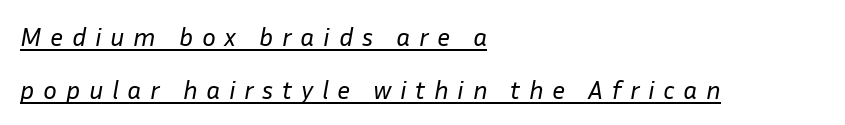
The image shows 26 px text type, italic (leaning right); set left-aligned, loose line spacing (2.02x), unusually wide letter spacing (+0.33 em), underlined.
